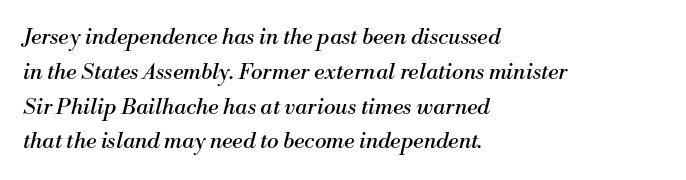
The font sits on the lighter half of the weight spectrum, regular included. The rendering uses a moderate line-height, typical for paragraphs. Does extra space separate the letters? No, they use regular spacing. Typeset ragged right — the left edge is the straight one.
